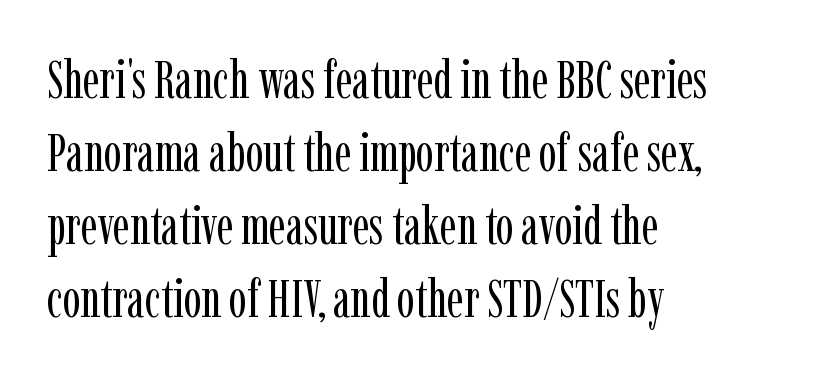
{"serif": "yes", "italic": "no", "bold": "no", "weight": "regular", "width": "condensed", "stroke_contrast": "low", "x_height": "medium", "monospaced": "no", "underline": "no", "align": "left", "line_spacing": "normal", "line_spacing_ratio": 1.38, "letter_spacing": "normal", "letter_spacing_em": 0.0, "glyph_px": 53}
